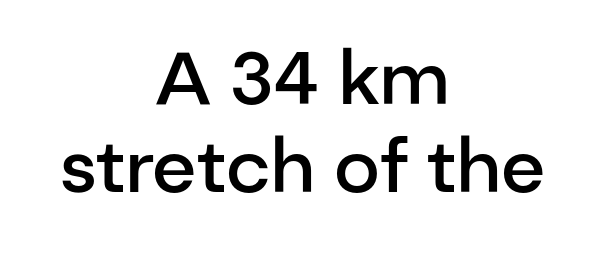
Q: Is the text bold? A: Semi-bold.
Q: Is the text italic (slanted)? A: No, it is upright.
Q: Is the typeface a serif or a sans-serif typeface? A: Sans-serif.
Q: Is the text underlined? A: No.
Q: How is the paragraph aligned? A: Centered.
Q: Is the spacing between letters normal or unusually wide? A: Normal.
Q: Width (condensed, normal, or wide)? A: Normal.
Q: Stroke contrast? A: Low.
Q: x-height? A: Medium.
Q: Monospaced? A: No.
